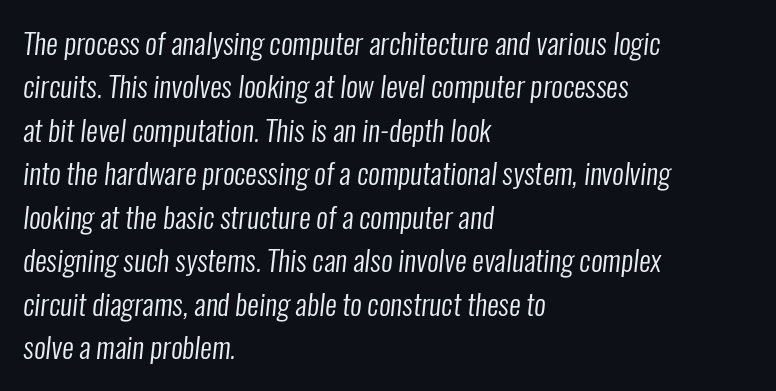
The passage shown is typed in a proportional face where columns would drift. The baseline area is clear. The gaps between neighbouring characters are ordinary and unremarkable. The leading is moderate, giving the passage an even texture. Type style note: lacks serifs. Compared with a centered layout, this one pins lines to the left instead.
